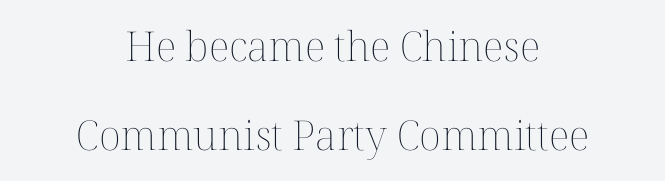
Q: Is the text bold? A: No.
Q: Is the text italic (slanted)? A: No, it is upright.
Q: Is the text underlined? A: No.
Q: How is the paragraph aligned? A: Centered.
Q: Is the spacing between letters normal or unusually wide? A: Normal.
Q: Is the spacing between lines tight, normal or loose? A: Loose.
Q: Width (condensed, normal, or wide)? A: Normal.
Q: Stroke contrast? A: Medium.
Q: x-height? A: Medium.
Q: Monospaced? A: No.
